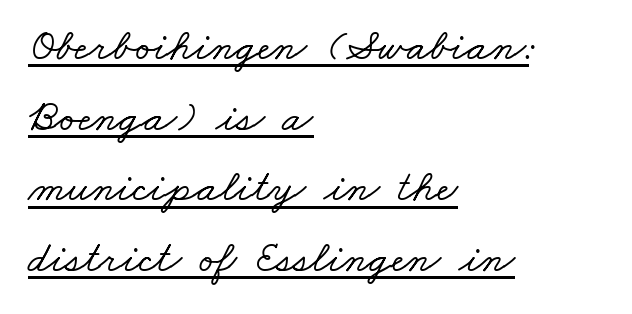
{"serif": "yes", "width": "wide", "stroke_contrast": "low", "x_height": "small", "monospaced": "no", "underline": "yes", "align": "left", "line_spacing": "normal", "line_spacing_ratio": 1.57, "letter_spacing": "normal", "letter_spacing_em": 0.0, "glyph_px": 45}
